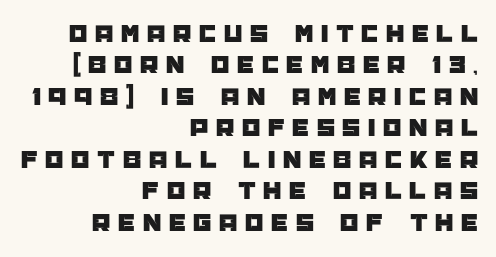
Q: Is the text italic (slanted)? A: No, it is upright.
Q: Is the text underlined? A: No.
Q: How is the paragraph aligned? A: Right-aligned.
Q: Is the spacing between letters normal or unusually wide? A: Unusually wide.
